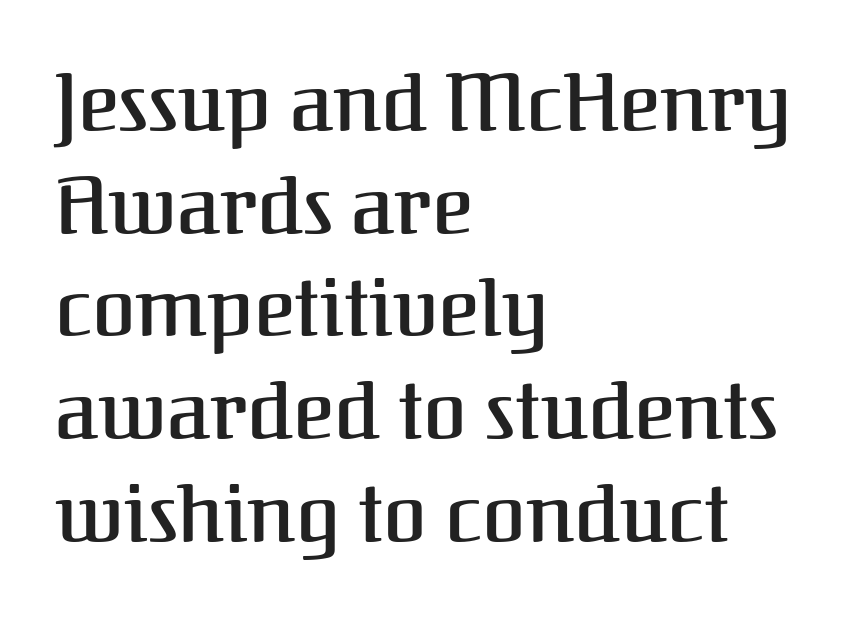
The image shows 79 px serif type, upright; set left-aligned, normal line spacing (1.3x), normal letter spacing, not underlined; medium stroke contrast and a medium x-height.
